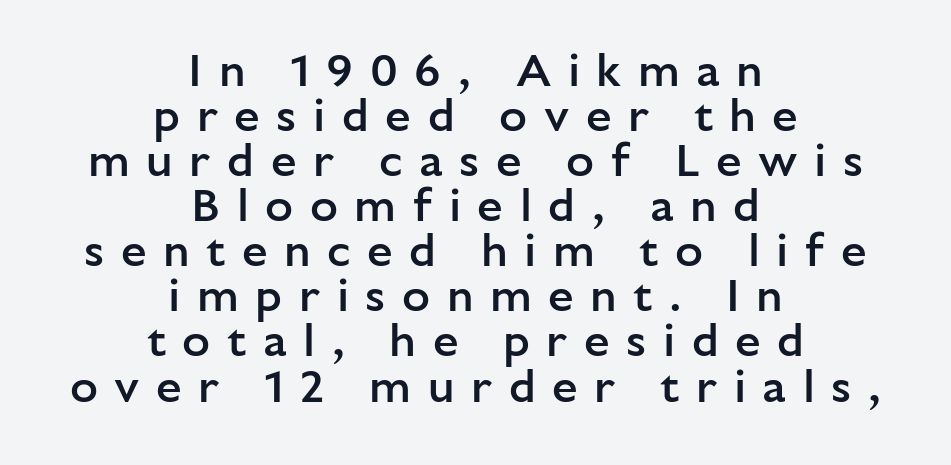
The image shows 46 px semibold sans-serif type, upright; set centered, tight line spacing (0.98x), unusually wide letter spacing (+0.36 em), not underlined; low stroke contrast and a medium x-height.
